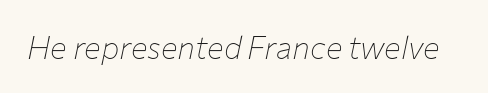
Q: Is the text bold? A: No.
Q: Is the text italic (slanted)? A: Yes, it leans right by about 12 degrees.
Q: Is the text underlined? A: No.
Q: Is the spacing between letters normal or unusually wide? A: Normal.
Q: Width (condensed, normal, or wide)? A: Normal.
Q: Stroke contrast? A: Low.
Q: x-height? A: Medium.
Q: Monospaced? A: No.
